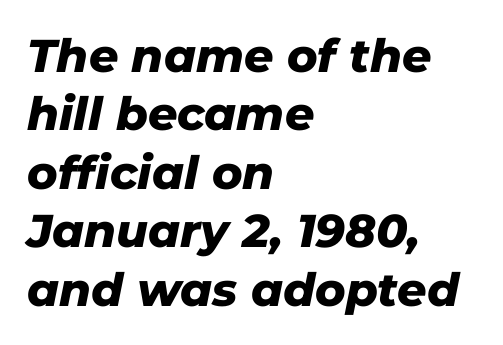
Q: Is the text bold? A: Yes.
Q: Is the text italic (slanted)? A: Yes, it leans right by about 11 degrees.
Q: Is the text underlined? A: No.
Q: How is the paragraph aligned? A: Left-aligned.
Q: Is the spacing between letters normal or unusually wide? A: Normal.
Q: Is the spacing between lines tight, normal or loose? A: Normal.
Q: Width (condensed, normal, or wide)? A: Normal.
Q: Stroke contrast? A: Low.
Q: x-height? A: Medium.
Q: Monospaced? A: No.
